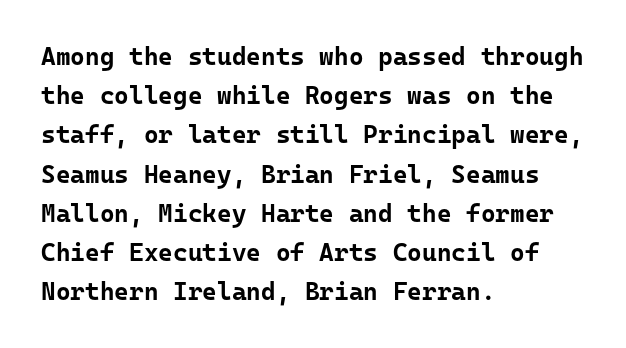
There is no visible air inserted between adjacent glyphs. This sample is left-justified, so line endings fall wherever the words run out. Normally led — the rows are evenly, conventionally spaced. The lettering holds an erect, upright posture throughout.
